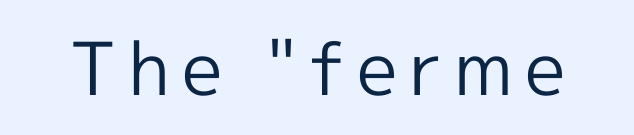
The image shows 73 px regular-weight sans-serif type, upright; set not underlined; a medium x-height.
